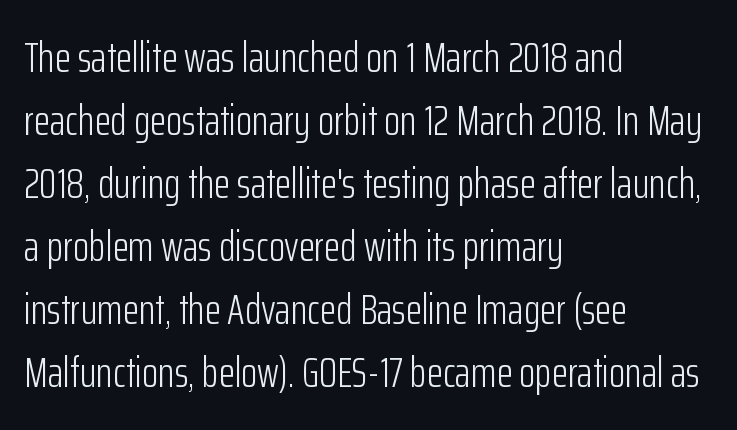
{"serif": "no", "italic": "no", "bold": "no", "weight": "light", "width": "condensed", "stroke_contrast": "low", "x_height": "medium", "monospaced": "no", "underline": "no", "align": "left", "line_spacing": "normal", "line_spacing_ratio": 1.5, "letter_spacing": "normal", "letter_spacing_em": 0.0, "glyph_px": 42}
